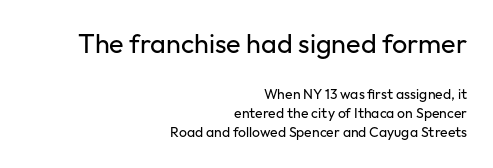
The image shows 27 px text type, upright; set right-aligned, normal line spacing (1.38x), normal letter spacing, not underlined; the first (top) block is 1.93x larger.
